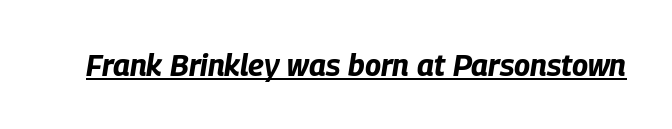
Honestly, the letter spacing is just normal — you wouldn't notice it. The passage shown is typed in a proportional face where columns would drift. Underlined type. As a designer I'd log this as weight 700, bold. Tall strokes in this sample are angled rather than plumb.
